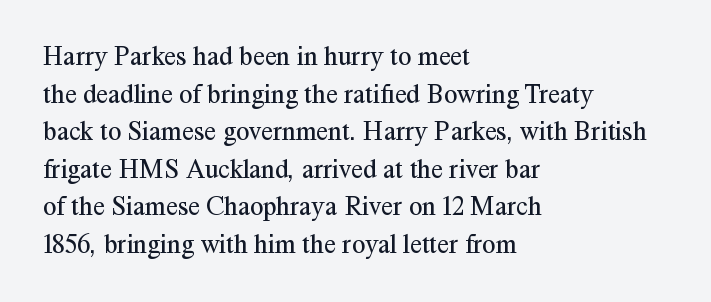
Notice how the stems are strictly vertical — no italics here. A bare baseline throughout the passage. Inter-character spacing is left at the font's built-in metrics. Vertical spacing — default. The ragged edge is on the right, which tells us the setting is flush left. The font sits on the lighter half of the weight spectrum, regular included.
